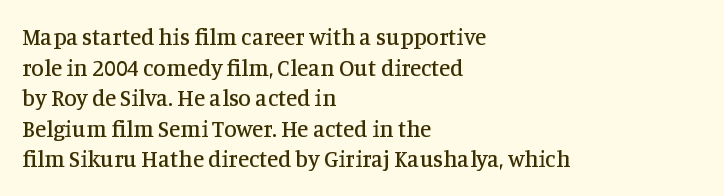
The image shows 23 px text type, upright; set left-aligned, normal line spacing (1.33x), normal letter spacing, not underlined.
